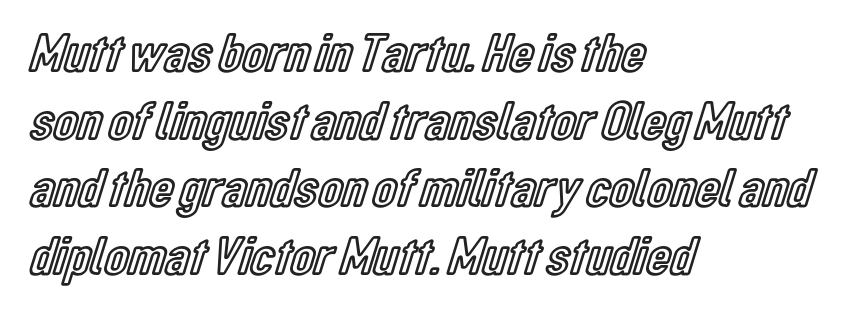
Plain, unruled lines of type. Each letter keeps its own natural width here, so spacing adapts to shape. The letterforms sit shoulder to shoulder at normal distance. One-word summary of the alignment: left.
